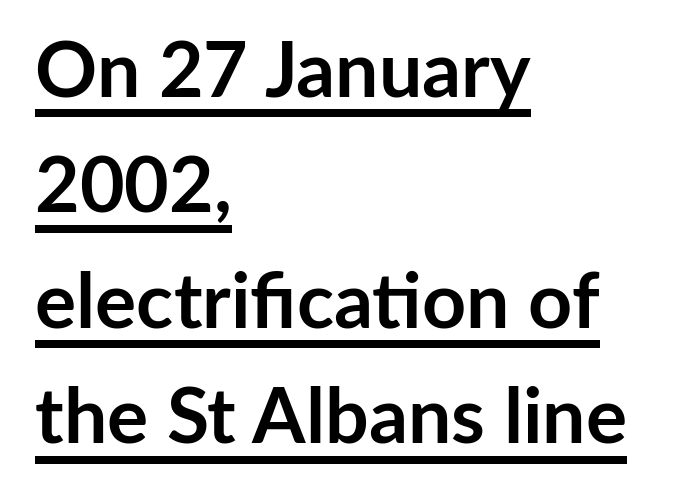
The image shows 77 px semibold sans-serif type, upright; set left-aligned, normal line spacing (1.5x), normal letter spacing, underlined; low stroke contrast and a medium x-height.
